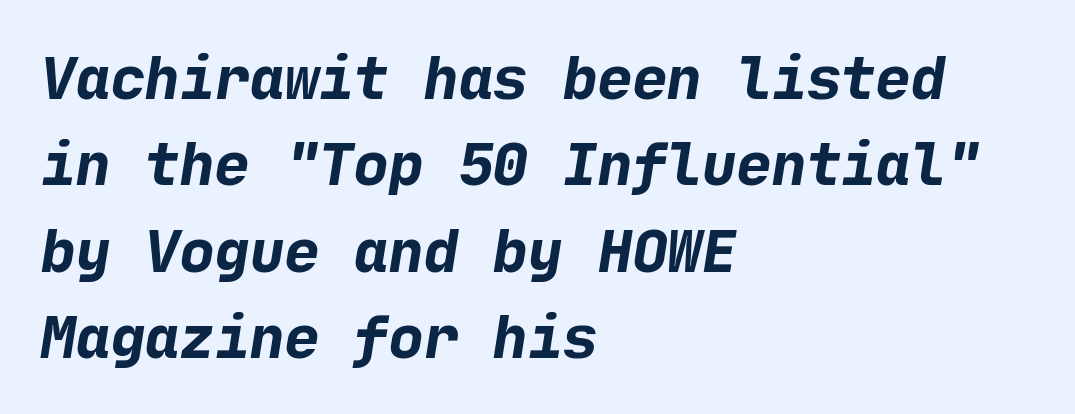
{"serif": "no", "bold": "yes", "weight": "bold", "width": "normal", "stroke_contrast": "low", "x_height": "medium", "underline": "no", "align": "left", "line_spacing": "normal", "line_spacing_ratio": 1.49, "letter_spacing": "normal", "letter_spacing_em": 0.0, "glyph_px": 58}
